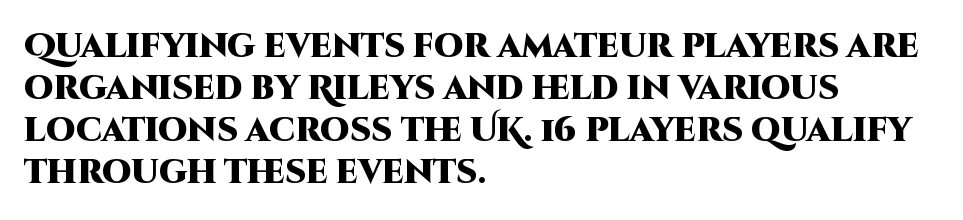
You could not count columns in this text — the font is proportionally spaced. These lines stack with their left ends in a neat column. Font category for this specimen: sans-serif. Is there any slant? The stems are plumb. Clear beneath every line of the passage. How would I describe the line gaps? Plain and ordinary.
